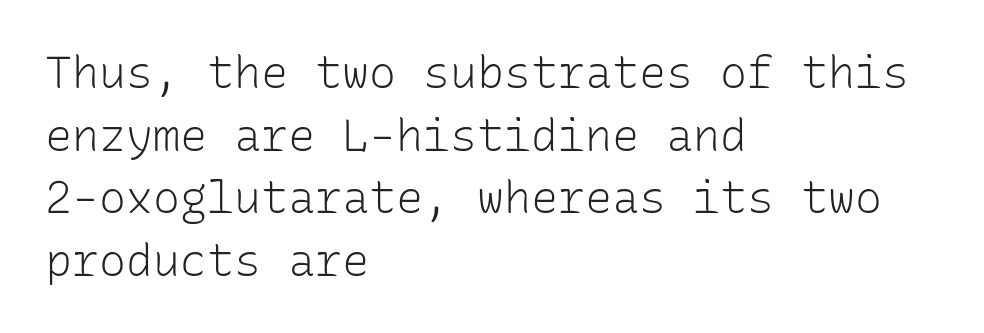
The image shows 45 px light sans-serif type, upright, monospaced; set left-aligned, normal line spacing (1.39x), normal letter spacing, not underlined; low stroke contrast and a medium x-height.
